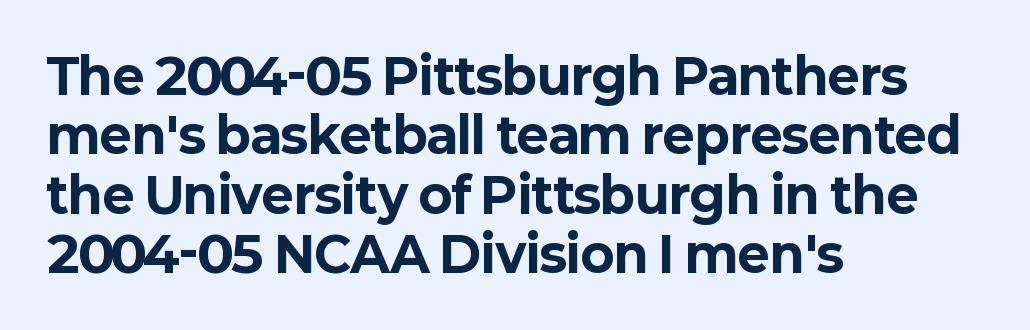
{"serif": "no", "italic": "no", "bold": "yes", "weight": "bold", "width": "normal", "stroke_contrast": "low", "x_height": "medium", "monospaced": "no", "underline": "no", "align": "left", "line_spacing_ratio": 1.21, "letter_spacing": "normal", "letter_spacing_em": 0.0, "glyph_px": 49}
